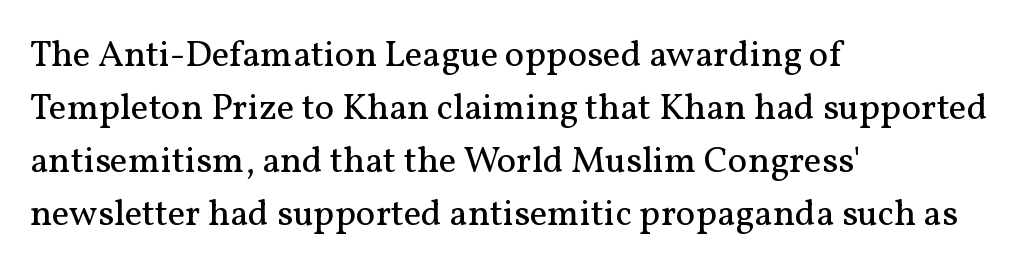
How are the letters spaced? Ordinarily, with no added tracking. A typesetter would call this proportional, since set widths differ per character. It's the straight-up-and-down kind of type. The lines in this sample share a left origin and differ only in where they stop. The rows are spaced the way most documents space them.
